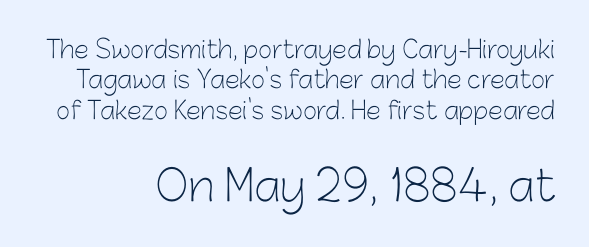
The passage is arranged like a letterhead date or caption credit — flush right. Letters rest on an invisible, unmarked baseline. Vertical stems look standard width or narrower in stroke. The composition opens small and finishes big. The font family rendered here belongs to the sans-serif group. Caption: standard tracking, unaltered.
